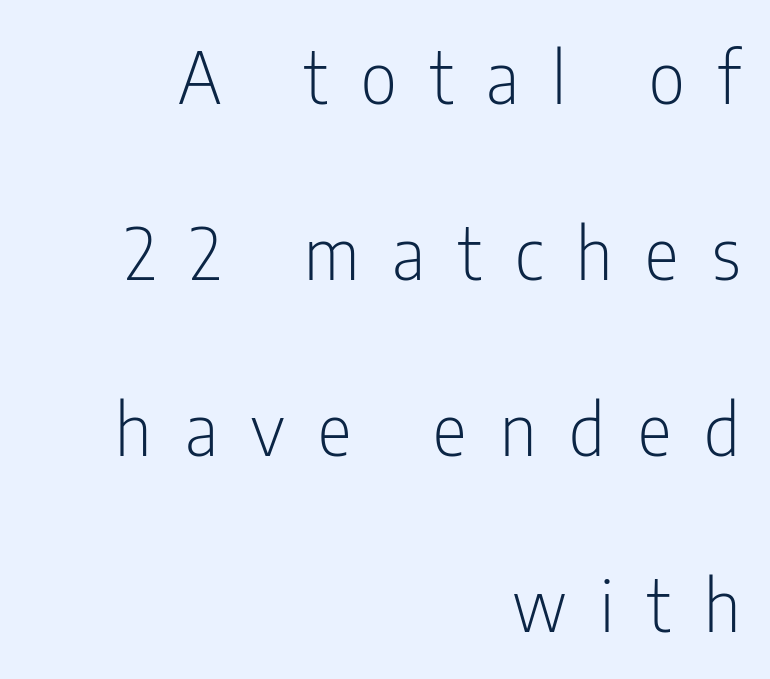
Q: Is the text bold? A: No.
Q: Is the text italic (slanted)? A: No, it is upright.
Q: Is the typeface a serif or a sans-serif typeface? A: Sans-serif.
Q: Is the text underlined? A: No.
Q: How is the paragraph aligned? A: Right-aligned.
Q: Is the spacing between letters normal or unusually wide? A: Unusually wide.
Q: Is the spacing between lines tight, normal or loose? A: Loose.
Q: Width (condensed, normal, or wide)? A: Condensed.
Q: Stroke contrast? A: Low.
Q: x-height? A: Medium.
Q: Monospaced? A: No.
